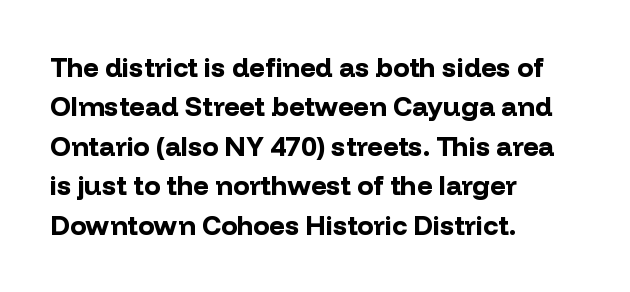
The image shows 27 px bold type, upright; set left-aligned, normal line spacing (1.46x), normal letter spacing, not underlined.
